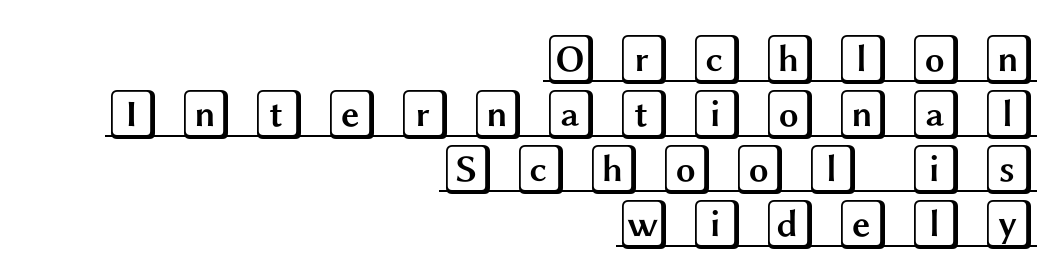
Do the letters lean? They stand straight. Every row of glyphs terminates at an identical x-position on the right. A rule runs beneath these lines of type. Substantial extra tracking has been applied to these lines.
